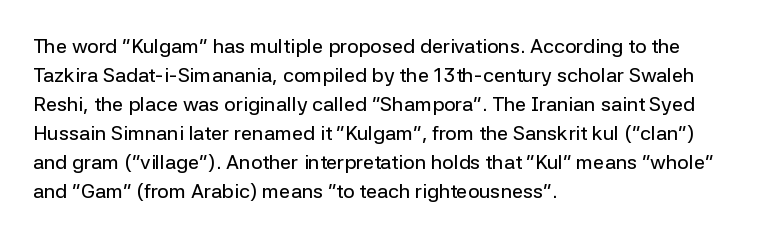
Rows of type keep a routine distance in the vertical direction. Is the block centered? No — it sits flush against the left margin. No italicization has been applied; the sample stays upright. Letters rest on an invisible, unmarked baseline.
